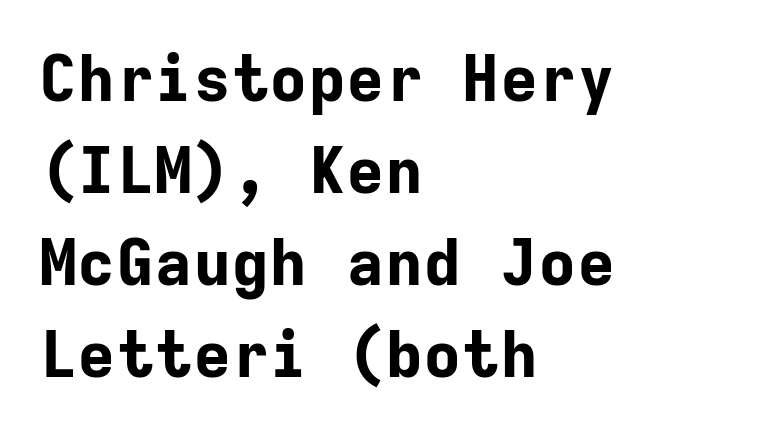
Q: Is the text bold? A: Yes.
Q: Is the text italic (slanted)? A: No, it is upright.
Q: Is the typeface a serif or a sans-serif typeface? A: Sans-serif.
Q: Is the text underlined? A: No.
Q: How is the paragraph aligned? A: Left-aligned.
Q: Is the spacing between letters normal or unusually wide? A: Normal.
Q: Is the spacing between lines tight, normal or loose? A: Normal.
Q: Width (condensed, normal, or wide)? A: Normal.
Q: Stroke contrast? A: Low.
Q: x-height? A: Medium.
Q: Monospaced? A: Yes.
